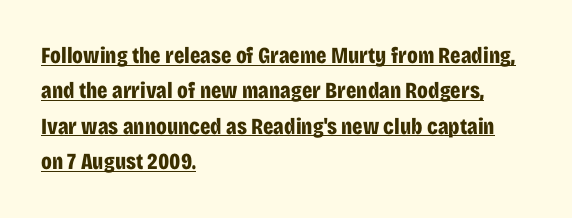
{"italic": "no", "bold": "yes", "underline": "yes", "align": "left", "line_spacing": "normal", "line_spacing_ratio": 1.54, "letter_spacing": "normal", "letter_spacing_em": 0.0, "glyph_px": 23}
